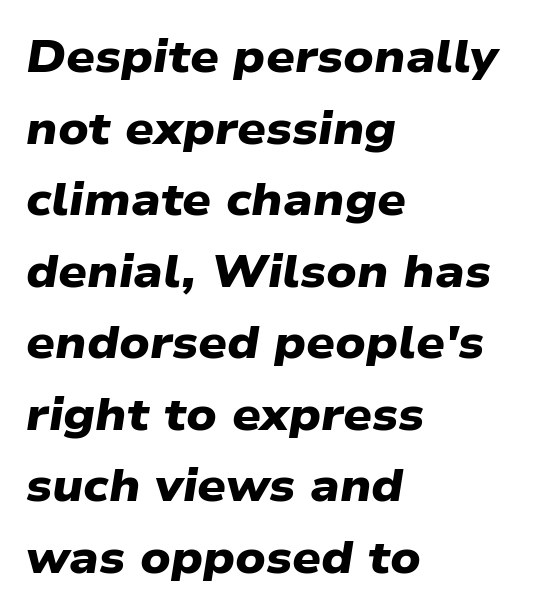
The image shows 45 px heavy, wide sans-serif type; set left-aligned, normal line spacing (1.59x), normal letter spacing, not underlined; low stroke contrast and a medium x-height.
